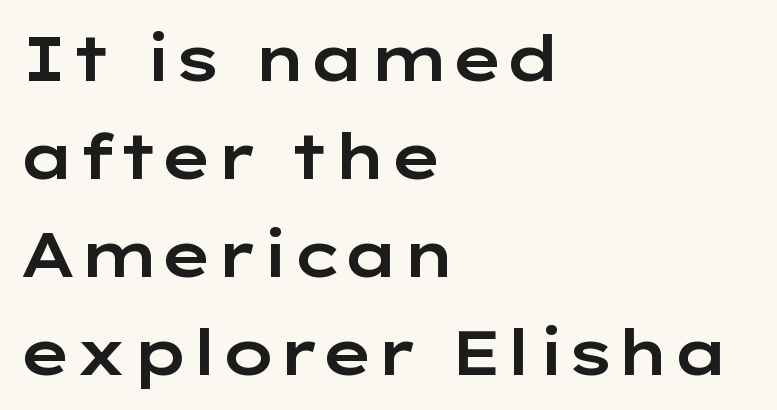
Q: Is the text italic (slanted)? A: No, it is upright.
Q: Is the typeface a serif or a sans-serif typeface? A: Sans-serif.
Q: Is the text underlined? A: No.
Q: How is the paragraph aligned? A: Left-aligned.
Q: Is the spacing between letters normal or unusually wide? A: Normal.
Q: Is the spacing between lines tight, normal or loose? A: Normal.
Q: Width (condensed, normal, or wide)? A: Wide.
Q: Stroke contrast? A: Low.
Q: x-height? A: Medium.
Q: Monospaced? A: No.
